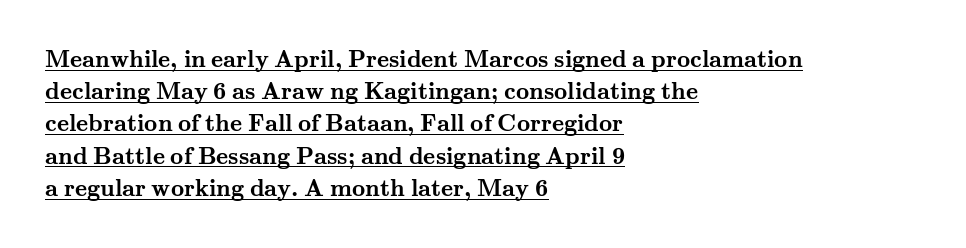
{"italic": "no", "bold": "yes", "underline": "yes", "align": "left", "line_spacing": "normal", "line_spacing_ratio": 1.4, "letter_spacing": "normal", "letter_spacing_em": 0.0, "glyph_px": 23}
